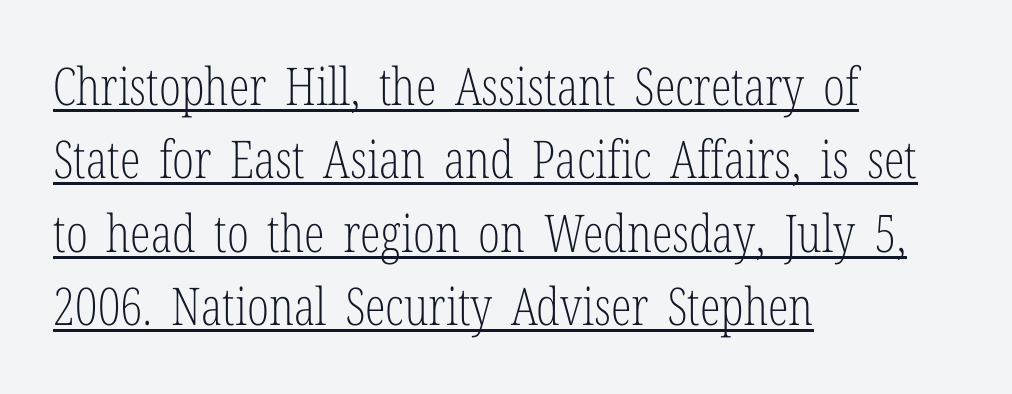
Q: Is the text bold? A: No.
Q: Is the text italic (slanted)? A: No, it is upright.
Q: Is the typeface a serif or a sans-serif typeface? A: Serif.
Q: Is the text underlined? A: Yes.
Q: How is the paragraph aligned? A: Left-aligned.
Q: Is the spacing between letters normal or unusually wide? A: Normal.
Q: Is the spacing between lines tight, normal or loose? A: Normal.
Q: Width (condensed, normal, or wide)? A: Condensed.
Q: Stroke contrast? A: Low.
Q: x-height? A: Medium.
Q: Monospaced? A: No.
